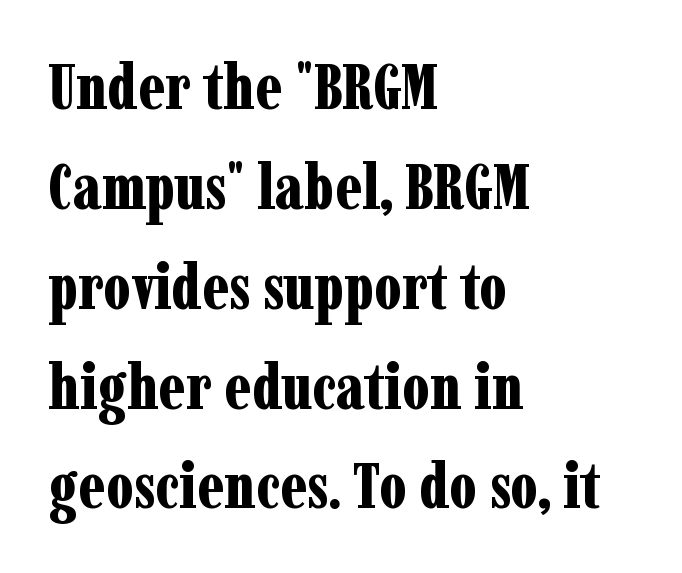
The image shows 64 px bold, condensed serif type, upright; set left-aligned, normal line spacing (1.56x), normal letter spacing, not underlined; low stroke contrast and a medium x-height.
